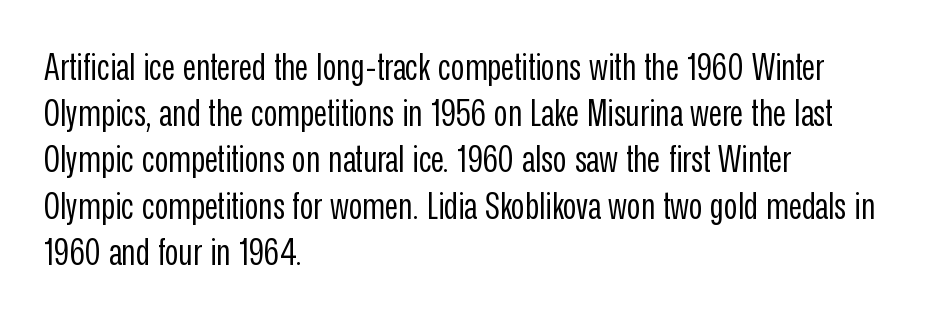
{"serif": "no", "italic": "no", "bold": "no", "weight": "regular", "width": "condensed", "stroke_contrast": "low", "x_height": "medium", "monospaced": "no", "underline": "no", "align": "left", "line_spacing": "normal", "line_spacing_ratio": 1.25, "letter_spacing": "normal", "letter_spacing_em": 0.0, "glyph_px": 37}
